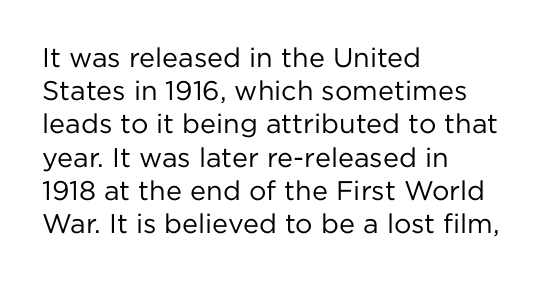
{"italic": "no", "bold": "no", "underline": "no", "align": "left", "line_spacing_ratio": 1.23, "letter_spacing": "normal", "letter_spacing_em": 0.0, "glyph_px": 27}
